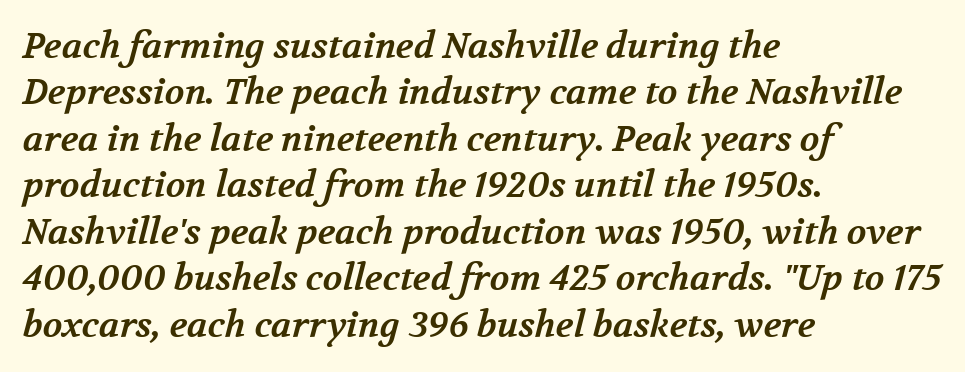
The image shows 36 px bold serif type; set left-aligned, normal line spacing (1.29x), normal letter spacing, not underlined; medium stroke contrast and a medium x-height.
